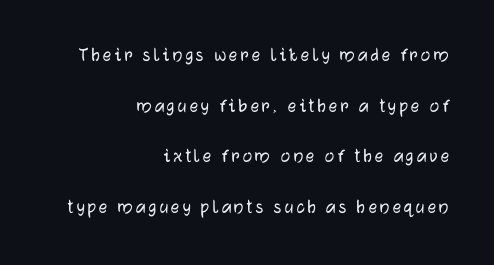
One-word summary of the alignment: right. Check the space under the baseline: it is left empty. Students, observe: this is what heavily led, spacious text looks like. Quick note: not italic, upright.
